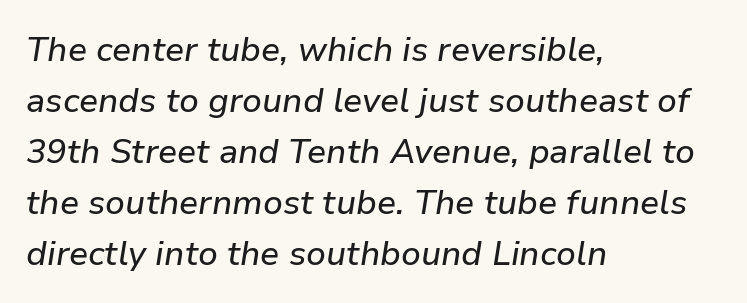
Q: Is the text italic (slanted)? A: Yes, it leans right by about 9 degrees.
Q: Is the text underlined? A: No.
Q: How is the paragraph aligned? A: Left-aligned.
Q: Is the spacing between letters normal or unusually wide? A: Normal.
Q: Is the spacing between lines tight, normal or loose? A: Normal.
Q: Width (condensed, normal, or wide)? A: Normal.
Q: Stroke contrast? A: Low.
Q: x-height? A: Medium.
Q: Monospaced? A: No.
